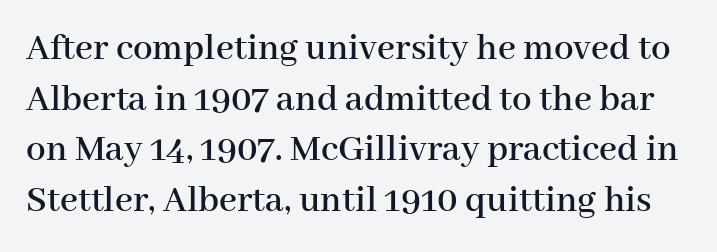
The image shows 39 px serif type, upright; set normal line spacing (1.3x), normal letter spacing, not underlined; high stroke contrast and a medium x-height.
